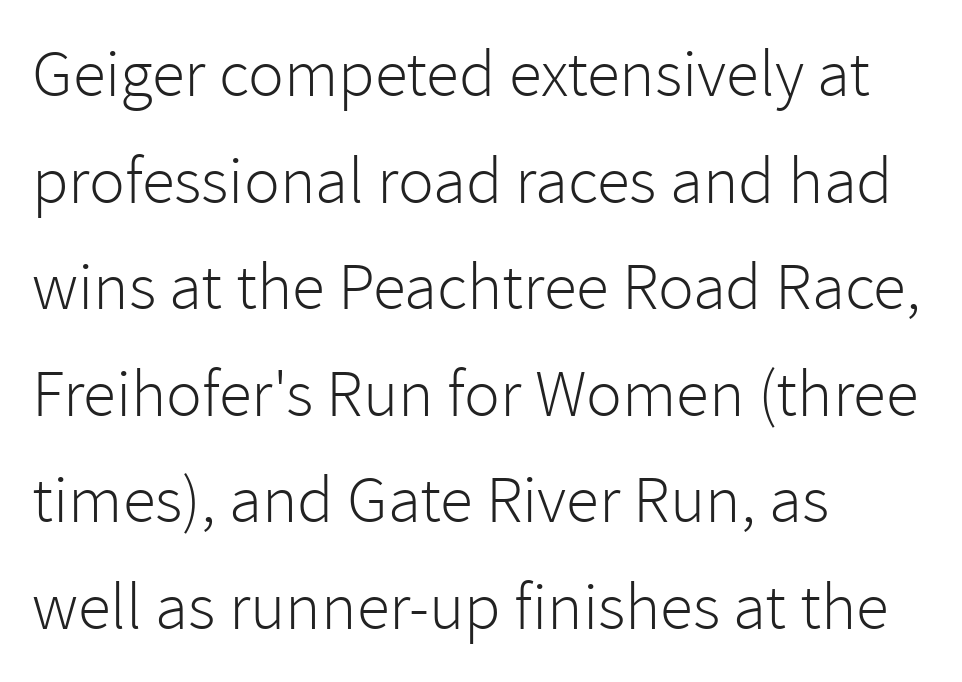
Q: Is the text bold? A: No.
Q: Is the text italic (slanted)? A: No, it is upright.
Q: Is the typeface a serif or a sans-serif typeface? A: Sans-serif.
Q: Is the text underlined? A: No.
Q: How is the paragraph aligned? A: Left-aligned.
Q: Is the spacing between letters normal or unusually wide? A: Normal.
Q: Is the spacing between lines tight, normal or loose? A: Normal.
Q: Width (condensed, normal, or wide)? A: Normal.
Q: Stroke contrast? A: Low.
Q: x-height? A: Medium.
Q: Monospaced? A: No.
